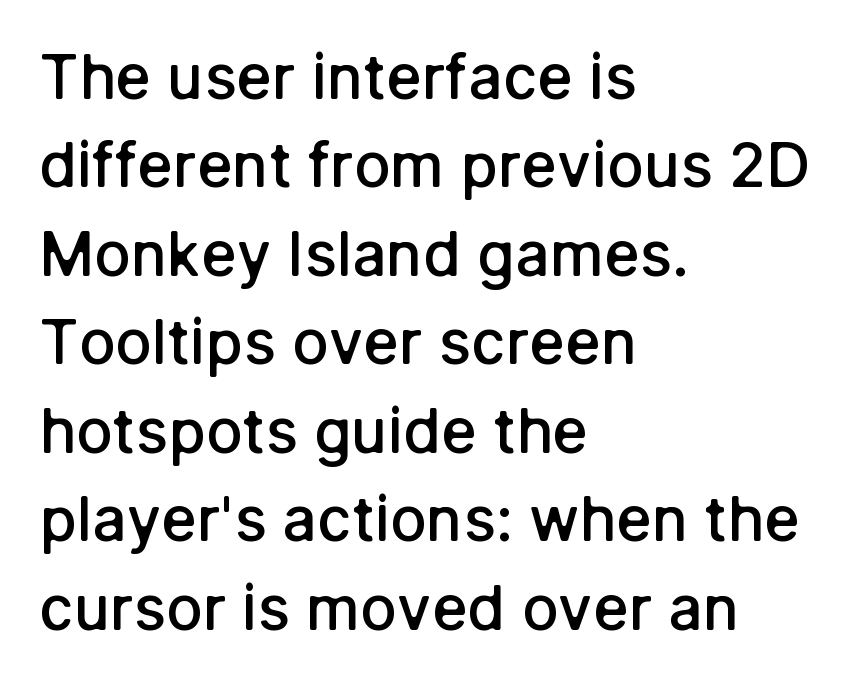
{"serif": "no", "italic": "no", "bold": "semi", "weight": "semibold", "width": "normal", "stroke_contrast": "low", "x_height": "medium", "monospaced": "no", "underline": "no", "align": "left", "line_spacing": "normal", "line_spacing_ratio": 1.45, "letter_spacing": "normal", "letter_spacing_em": 0.0, "glyph_px": 61}
